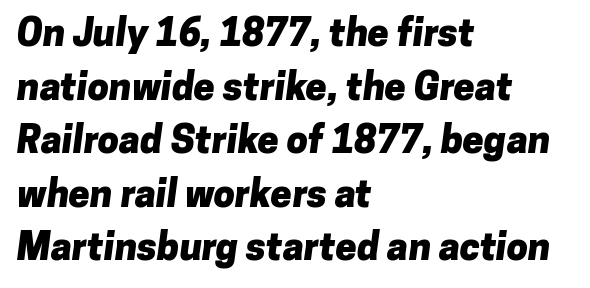
{"serif": "no", "bold": "yes", "weight": "heavy", "width": "normal", "stroke_contrast": "low", "x_height": "medium", "monospaced": "no", "underline": "no", "align": "left", "line_spacing": "normal", "line_spacing_ratio": 1.41, "letter_spacing": "normal", "letter_spacing_em": 0.0, "glyph_px": 38}
